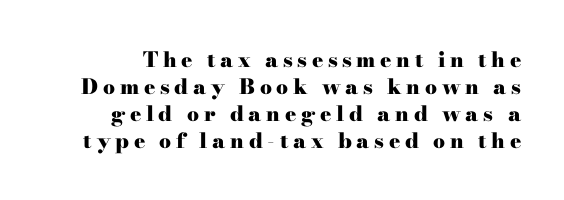
The image shows 21 px bold type, upright; set normal line spacing (1.28x), unusually wide letter spacing (+0.22 em), not underlined.
